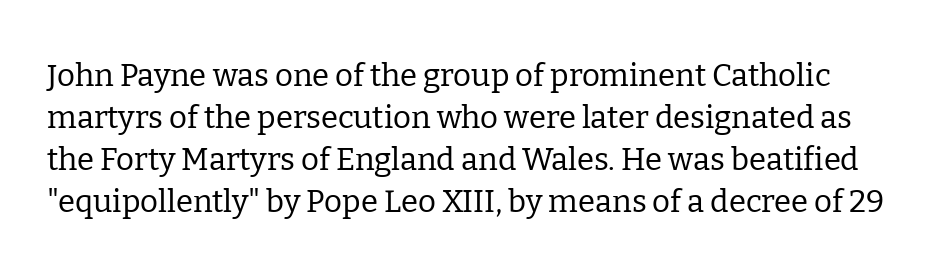
Q: Is the text bold? A: No.
Q: Is the text italic (slanted)? A: No, it is upright.
Q: Is the typeface a serif or a sans-serif typeface? A: Serif.
Q: Is the text underlined? A: No.
Q: Is the spacing between letters normal or unusually wide? A: Normal.
Q: Is the spacing between lines tight, normal or loose? A: Normal.
Q: Width (condensed, normal, or wide)? A: Normal.
Q: Stroke contrast? A: Low.
Q: x-height? A: Medium.
Q: Monospaced? A: No.
